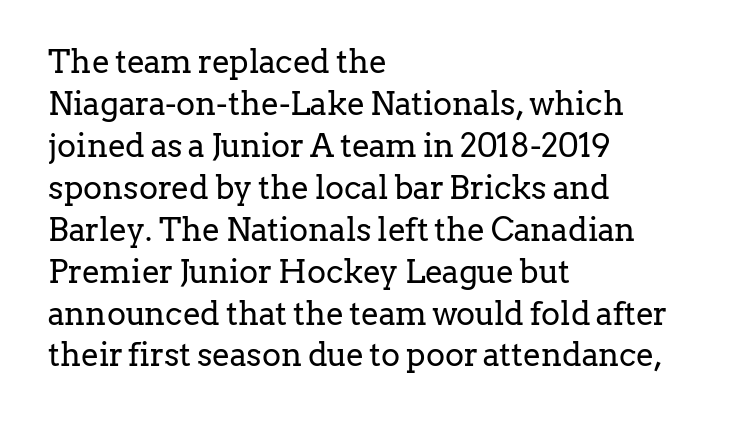
The image shows 32 px regular-weight serif type, upright; set left-aligned, normal line spacing (1.31x), normal letter spacing, not underlined; low stroke contrast and a medium x-height.
